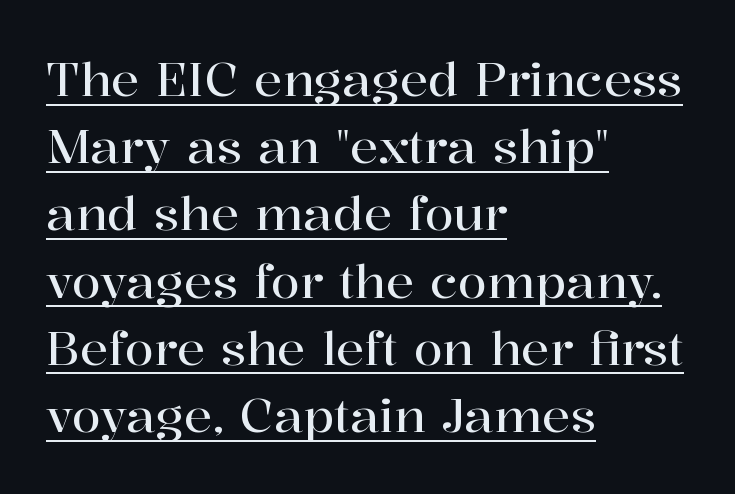
Tracking here is standard; glyphs follow each other at the usual distance. The typesetter chose a ragged-right arrangement here. This is roman type, the default non-slanted kind. Each line of the rendering has a horizontal stroke beneath the glyphs.
